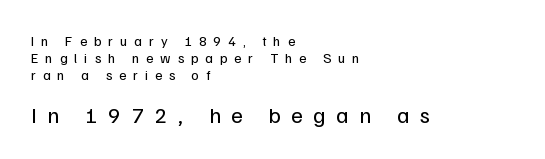
{"italic": "no", "bold": "no", "underline": "no", "align": "left", "line_spacing_ratio": 1.22, "letter_spacing": "wide", "letter_spacing_em": 0.49, "larger_block": "second", "size_ratio": 1.57, "glyph_px": 22}
